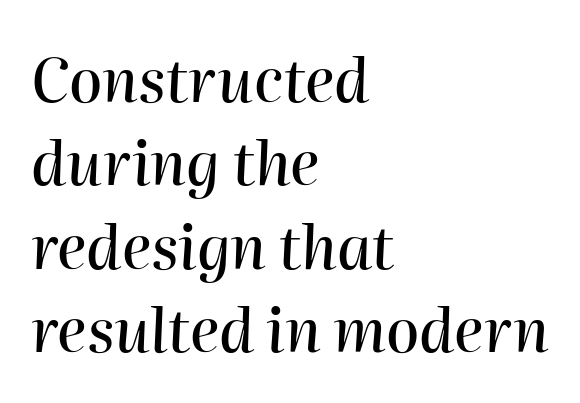
The whole block is typeset with a tilt. Check the space under the baseline: it is left empty. Is this a fixed-width face? No — the glyphs have proportional, varying widths. Line starts are locked; line ends wander.
